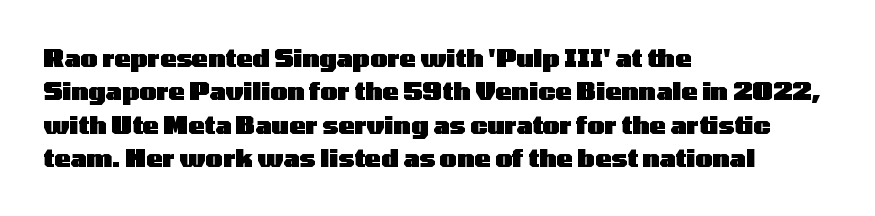
You can tell it's not italic because the verticals are truly vertical. Descender tails drop into unmarked territory. Baseline-to-baseline distance is the conventional proportion of letter height. Nobody touched the tracking dial on this one. Thick stems and heavy bowls — unmistakably bold. One-word summary of the alignment: left.
